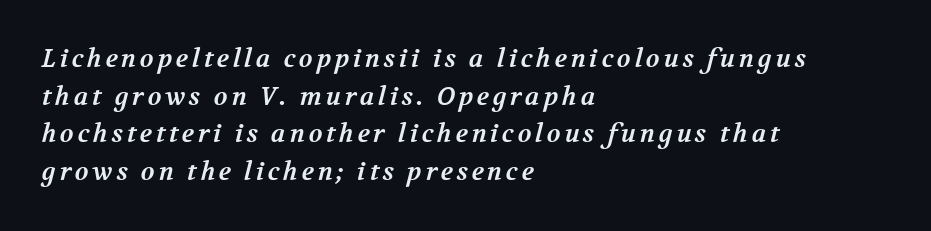
The image shows 25 px bold type; set left-aligned, normal line spacing (1.51x), not underlined.
